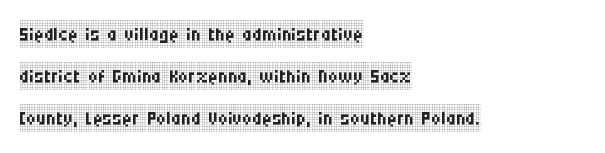
{"italic": "no", "bold": "no", "underline": "no", "align": "left", "line_spacing": "normal", "line_spacing_ratio": 1.56, "letter_spacing": "normal", "letter_spacing_em": 0.0, "glyph_px": 27}
